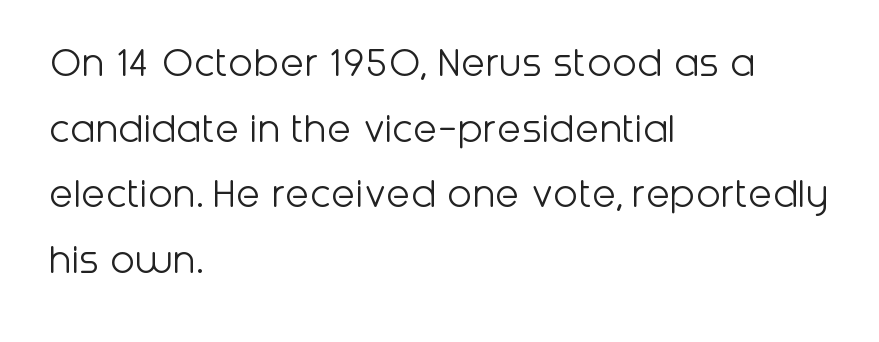
{"serif": "no", "italic": "no", "bold": "no", "weight": "light", "width": "normal", "stroke_contrast": "low", "x_height": "medium", "monospaced": "no", "underline": "no", "align": "left", "line_spacing": "normal", "line_spacing_ratio": 1.46, "letter_spacing": "normal", "letter_spacing_em": 0.0, "glyph_px": 45}
